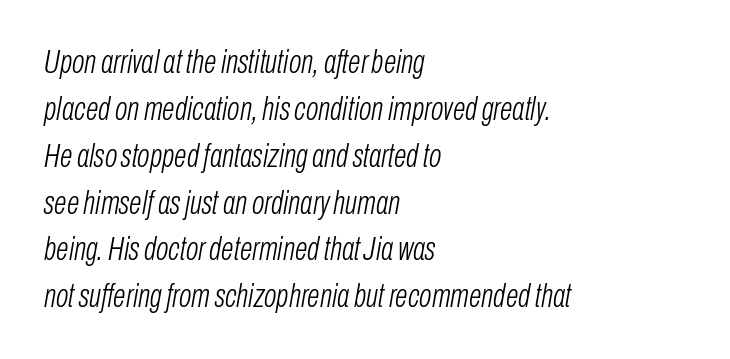
Q: Is the text bold? A: No.
Q: Is the text italic (slanted)? A: Yes, it leans right by about 10 degrees.
Q: Is the text underlined? A: No.
Q: How is the paragraph aligned? A: Left-aligned.
Q: Is the spacing between letters normal or unusually wide? A: Normal.
Q: Is the spacing between lines tight, normal or loose? A: Normal.
Q: Width (condensed, normal, or wide)? A: Condensed.
Q: Stroke contrast? A: Low.
Q: x-height? A: Medium.
Q: Monospaced? A: No.
